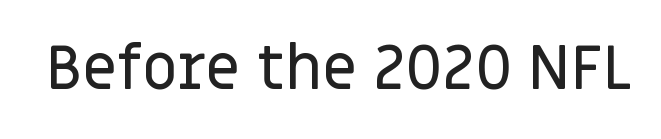
Q: Is the text italic (slanted)? A: No, it is upright.
Q: Is the typeface a serif or a sans-serif typeface? A: Sans-serif.
Q: Is the text underlined? A: No.
Q: Is the spacing between letters normal or unusually wide? A: Normal.
Q: Width (condensed, normal, or wide)? A: Normal.
Q: Stroke contrast? A: Low.
Q: x-height? A: Large.
Q: Monospaced? A: No.
